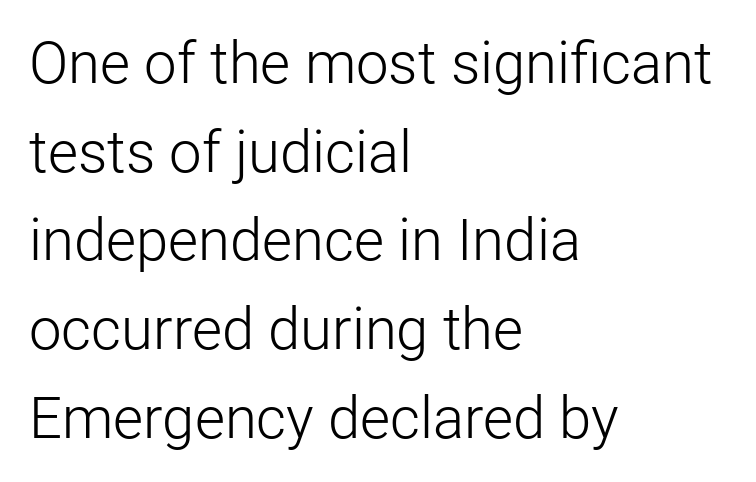
The image shows 58 px light sans-serif type, upright; set left-aligned, normal line spacing (1.53x), normal letter spacing, not underlined; low stroke contrast and a medium x-height.
